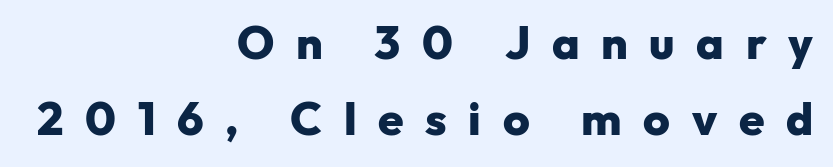
{"serif": "no", "italic": "no", "bold": "yes", "weight": "heavy", "width": "normal", "stroke_contrast": "low", "x_height": "medium", "monospaced": "no", "underline": "no", "align": "right", "line_spacing": "normal", "line_spacing_ratio": 1.66, "letter_spacing": "wide", "letter_spacing_em": 0.47, "glyph_px": 46}
